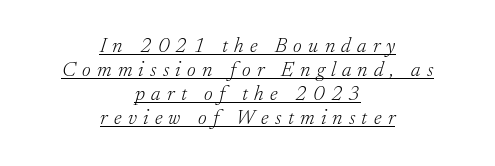
This reads as an unemphasized weight, regular at the heaviest. Tightly led — the rows are bunched. Caption: lettering with a line underneath. Line starts and ends both wander, symmetrically.
